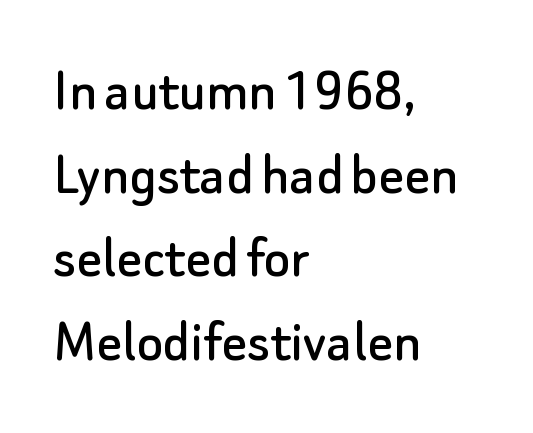
The image shows 62 px sans-serif type, upright; set left-aligned, normal line spacing (1.35x), normal letter spacing, not underlined; low stroke contrast and a small x-height.
